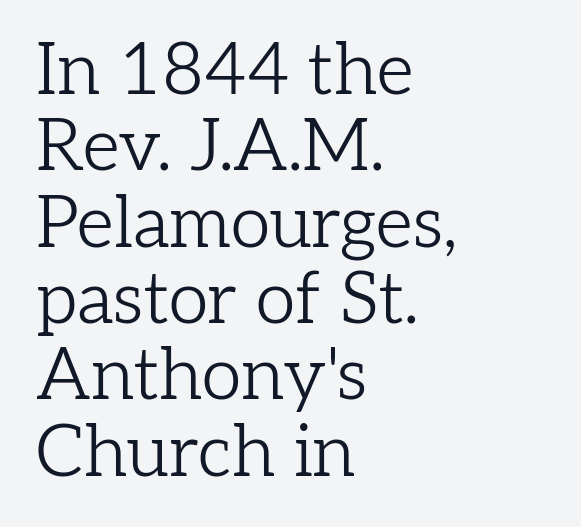
{"serif": "yes", "italic": "no", "bold": "no", "weight": "light", "width": "normal", "stroke_contrast": "low", "x_height": "medium", "monospaced": "no", "underline": "no", "align": "left", "line_spacing": "tight", "line_spacing_ratio": 1.06, "letter_spacing": "normal", "letter_spacing_em": 0.0, "glyph_px": 72}
